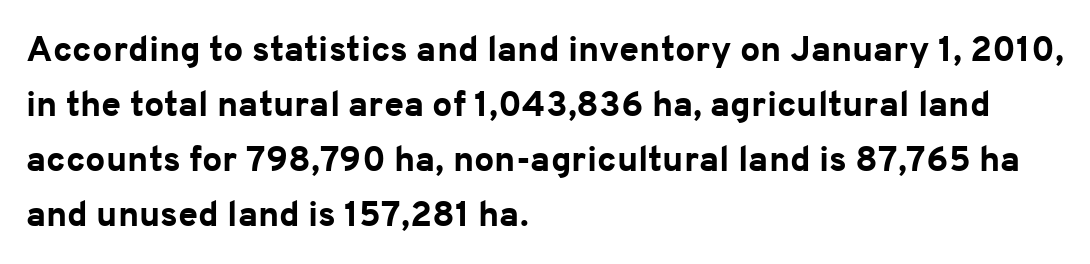
The type sits square on the baseline with zero lean. Does the leading feel generous? No, just average. Typesetter's note: full bold, strokes at maximum text heaviness. Note: no serifs on the glyphs.
